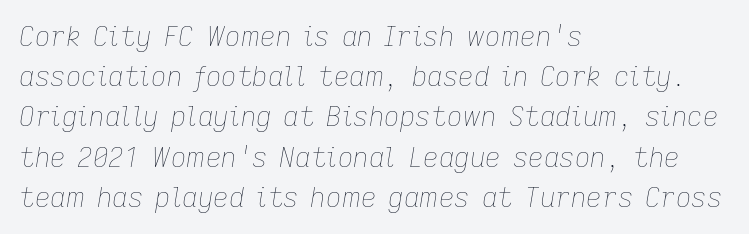
Q: Is the text bold? A: No.
Q: Is the text italic (slanted)? A: Yes, it leans right by about 9 degrees.
Q: Is the text underlined? A: No.
Q: How is the paragraph aligned? A: Left-aligned.
Q: Is the spacing between letters normal or unusually wide? A: Normal.
Q: Is the spacing between lines tight, normal or loose? A: Normal.
